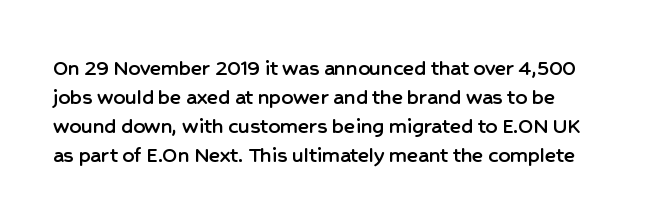
Q: Is the text italic (slanted)? A: No, it is upright.
Q: Is the text underlined? A: No.
Q: Is the spacing between letters normal or unusually wide? A: Normal.
Q: Is the spacing between lines tight, normal or loose? A: Normal.
